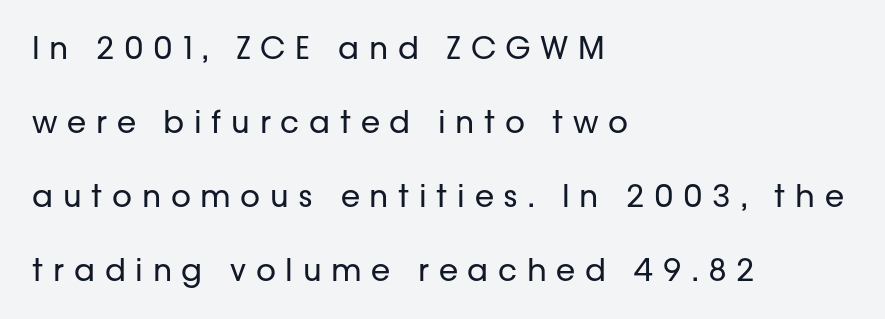
Unbolded letterforms with no extra heft. Is there any slant? The stems are plumb. You could only call the tracking loose — the letters float apart. Bare-footed words on every line.
